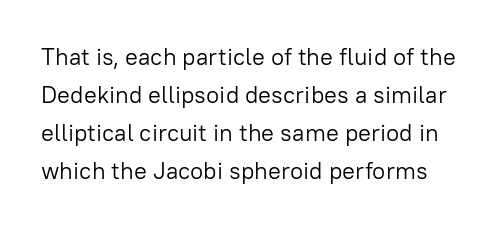
The image shows 24 px text type, upright; set normal line spacing (1.59x), normal letter spacing, not underlined.
